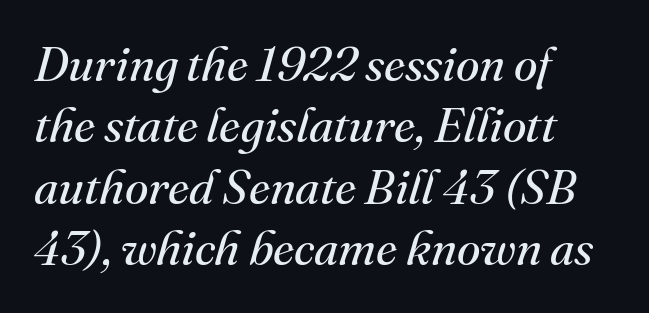
Q: Is the text bold? A: No.
Q: Is the text italic (slanted)? A: Yes, it leans right by about 16 degrees.
Q: Is the typeface a serif or a sans-serif typeface? A: Serif.
Q: Is the text underlined? A: No.
Q: How is the paragraph aligned? A: Left-aligned.
Q: Is the spacing between letters normal or unusually wide? A: Normal.
Q: Is the spacing between lines tight, normal or loose? A: Normal.
Q: Width (condensed, normal, or wide)? A: Normal.
Q: Stroke contrast? A: Medium.
Q: x-height? A: Small.
Q: Monospaced? A: No.
